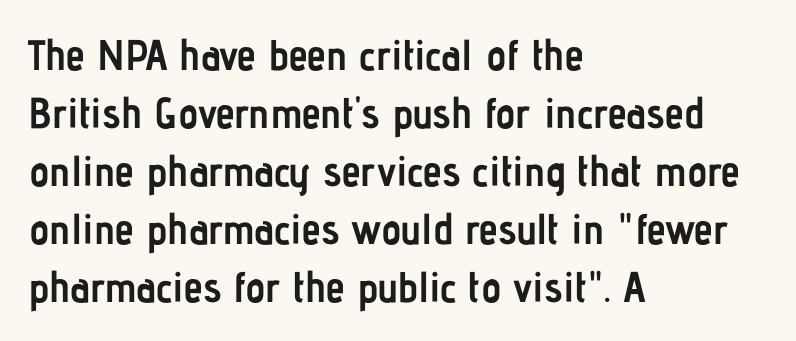
{"serif": "no", "italic": "no", "bold": "yes", "weight": "semibold", "width": "condensed", "stroke_contrast": "low", "x_height": "medium", "monospaced": "no", "underline": "no", "align": "left", "line_spacing": "normal", "line_spacing_ratio": 1.35, "letter_spacing": "normal", "letter_spacing_em": 0.0, "glyph_px": 43}
